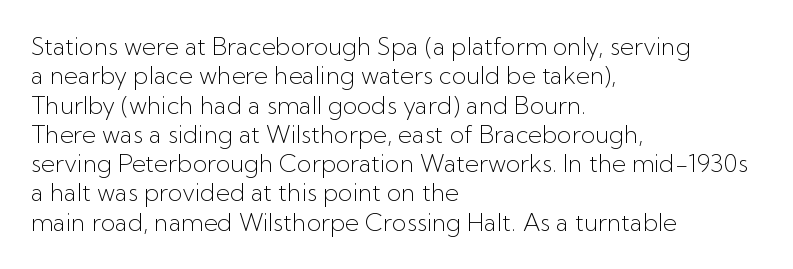
Notice how the stems are strictly vertical — no italics here. Standard letterfit; no display-style spreading of the glyphs. The space beneath each line is pristine and unruled. Counters stay open thanks to moderate or lighter strokes. A classic flush-left, rag-right setting is used for this passage.
